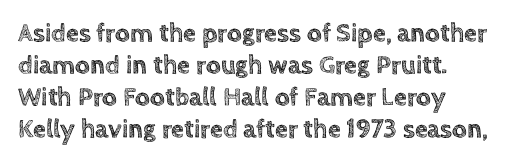
Q: Is the text italic (slanted)? A: No, it is upright.
Q: Is the text underlined? A: No.
Q: Is the spacing between letters normal or unusually wide? A: Normal.
